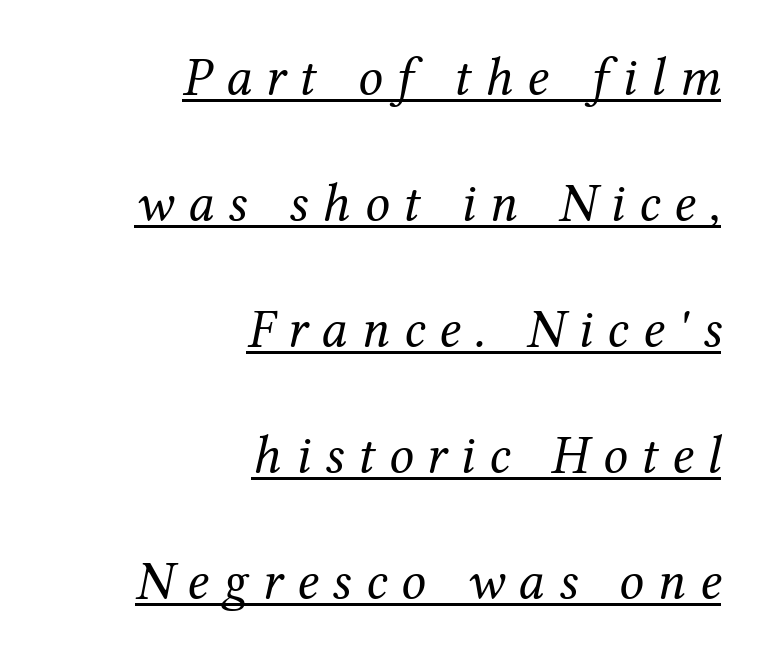
{"serif": "yes", "italic": "yes", "lean": "right", "slant_degrees": 12, "bold": "no", "weight": "regular", "width": "normal", "stroke_contrast": "medium", "x_height": "medium", "monospaced": "no", "underline": "yes", "align": "right", "line_spacing": "loose", "line_spacing_ratio": 2.29, "letter_spacing": "wide", "letter_spacing_em": 0.25, "glyph_px": 55}
